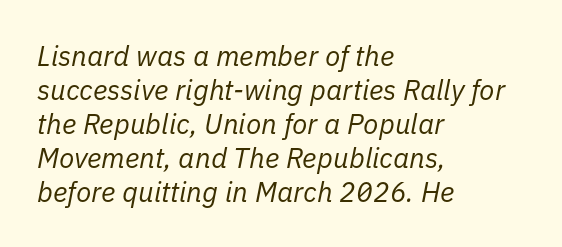
Q: Is the text bold? A: No.
Q: Is the text italic (slanted)? A: Yes, it leans right by about 11 degrees.
Q: Is the text underlined? A: No.
Q: How is the paragraph aligned? A: Left-aligned.
Q: Is the spacing between letters normal or unusually wide? A: Normal.
Q: Width (condensed, normal, or wide)? A: Normal.
Q: Stroke contrast? A: Low.
Q: x-height? A: Medium.
Q: Monospaced? A: No.
